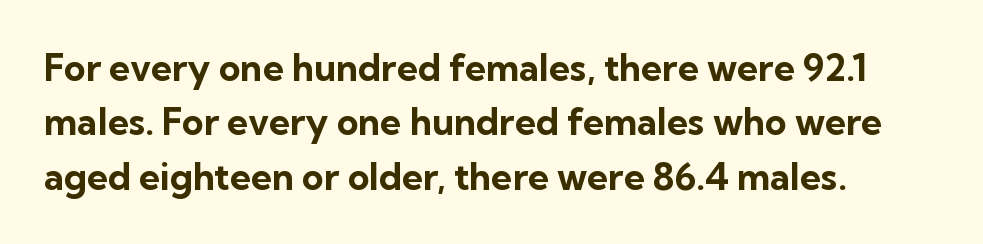
The image shows 37 px bold sans-serif type, upright; set left-aligned, normal line spacing (1.47x), normal letter spacing, not underlined; low stroke contrast and a medium x-height.
